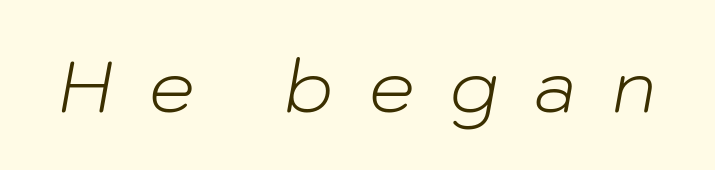
Beneath every word, the page is bare. Words appear elongated and porous because spacing is wide. A typesetter would call this proportional, since set widths differ per character. Notice how the stems are inclined rather than vertical — that's the hallmark of italics. Letters have the restrained weight of plain body copy at most.
